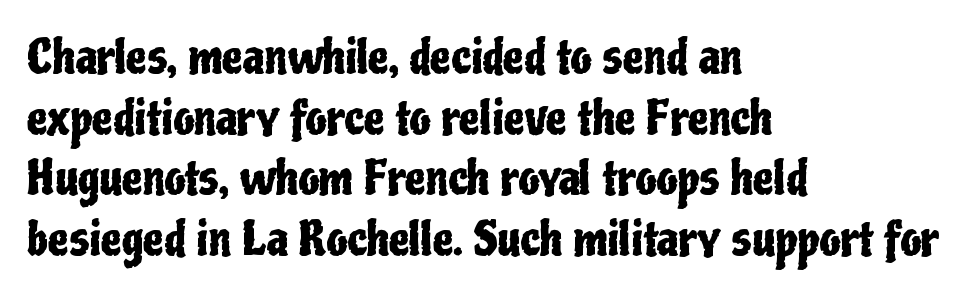
Q: Is the text italic (slanted)? A: No, it is upright.
Q: Is the typeface a serif or a sans-serif typeface? A: Sans-serif.
Q: Is the text underlined? A: No.
Q: How is the paragraph aligned? A: Left-aligned.
Q: Is the spacing between letters normal or unusually wide? A: Normal.
Q: Is the spacing between lines tight, normal or loose? A: Normal.
Q: Width (condensed, normal, or wide)? A: Condensed.
Q: Stroke contrast? A: Low.
Q: x-height? A: Medium.
Q: Monospaced? A: No.
